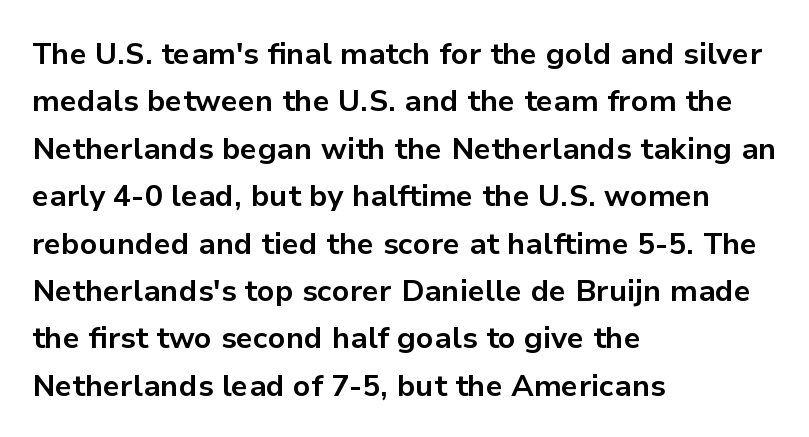
Q: Is the text bold? A: Yes.
Q: Is the text italic (slanted)? A: No, it is upright.
Q: Is the typeface a serif or a sans-serif typeface? A: Sans-serif.
Q: Is the text underlined? A: No.
Q: How is the paragraph aligned? A: Left-aligned.
Q: Is the spacing between letters normal or unusually wide? A: Normal.
Q: Is the spacing between lines tight, normal or loose? A: Normal.
Q: Width (condensed, normal, or wide)? A: Normal.
Q: Stroke contrast? A: Low.
Q: x-height? A: Medium.
Q: Monospaced? A: No.
